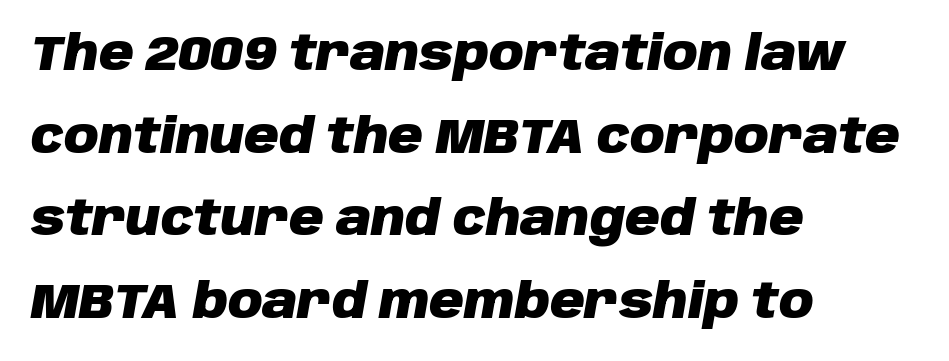
The image shows 48 px heavy type, italic (leaning right); set left-aligned, line spacing 1.72x, normal letter spacing, not underlined; low stroke contrast and a large x-height.
